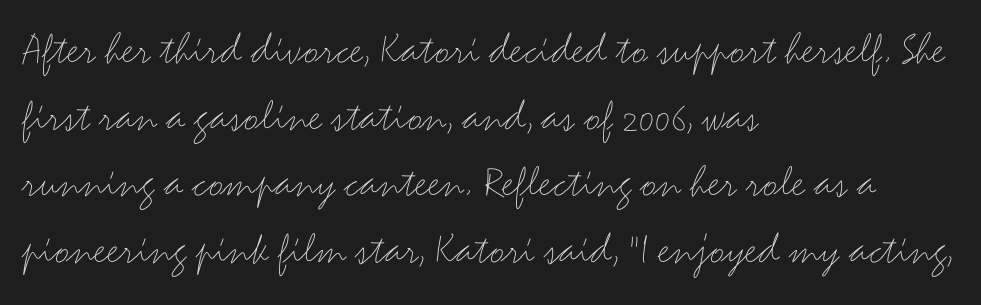
The image shows 46 px thin, wide sans-serif type; set left-aligned, normal line spacing (1.45x), normal letter spacing, not underlined; medium stroke contrast and a small x-height.
